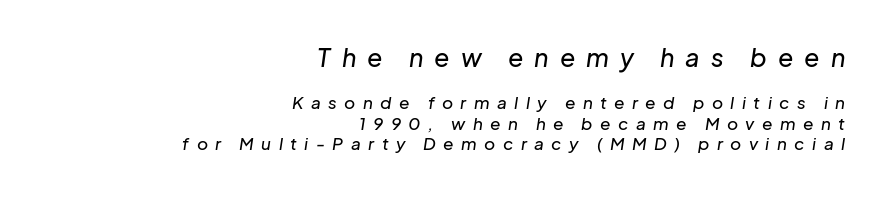
Top chunk: large. Bottom chunk: small. Substantial extra tracking has been applied to these lines. This rendering features lettering with no underline. The lines are quadded right.
